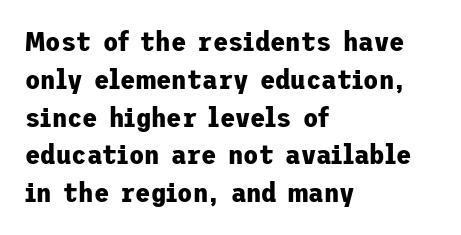
Q: Is the text bold? A: Yes.
Q: Is the text italic (slanted)? A: No, it is upright.
Q: Is the typeface a serif or a sans-serif typeface? A: Sans-serif.
Q: Is the text underlined? A: No.
Q: How is the paragraph aligned? A: Left-aligned.
Q: Is the spacing between letters normal or unusually wide? A: Normal.
Q: Is the spacing between lines tight, normal or loose? A: Normal.
Q: Width (condensed, normal, or wide)? A: Normal.
Q: Stroke contrast? A: Low.
Q: x-height? A: Medium.
